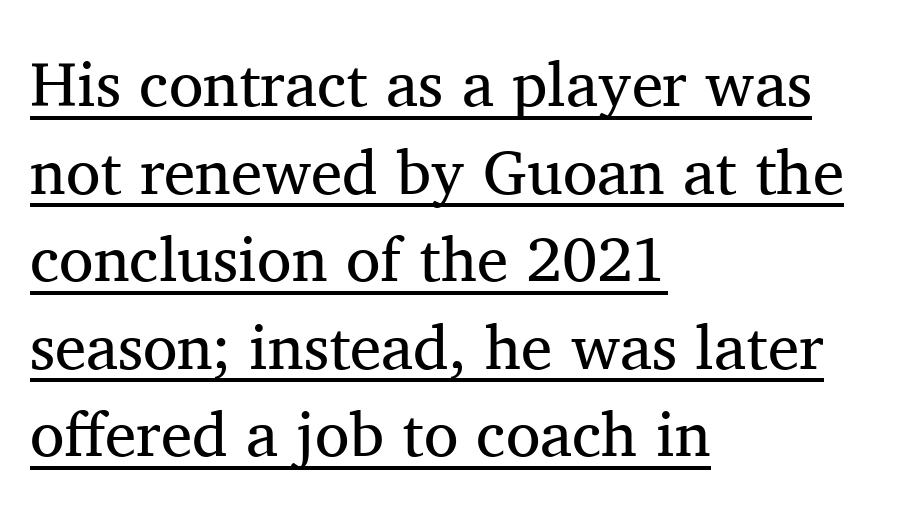
Q: Is the text bold? A: No.
Q: Is the text italic (slanted)? A: No, it is upright.
Q: Is the typeface a serif or a sans-serif typeface? A: Serif.
Q: Is the text underlined? A: Yes.
Q: How is the paragraph aligned? A: Left-aligned.
Q: Is the spacing between letters normal or unusually wide? A: Normal.
Q: Is the spacing between lines tight, normal or loose? A: Normal.
Q: Width (condensed, normal, or wide)? A: Normal.
Q: Stroke contrast? A: Medium.
Q: x-height? A: Medium.
Q: Monospaced? A: No.
